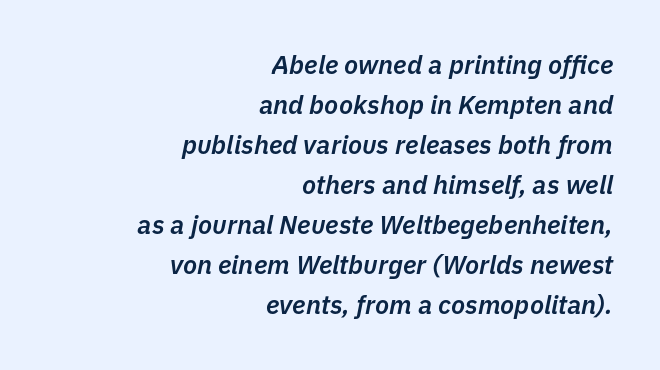
The image shows 26 px text type, italic (leaning right); set right-aligned, normal line spacing (1.54x), normal letter spacing, not underlined.
